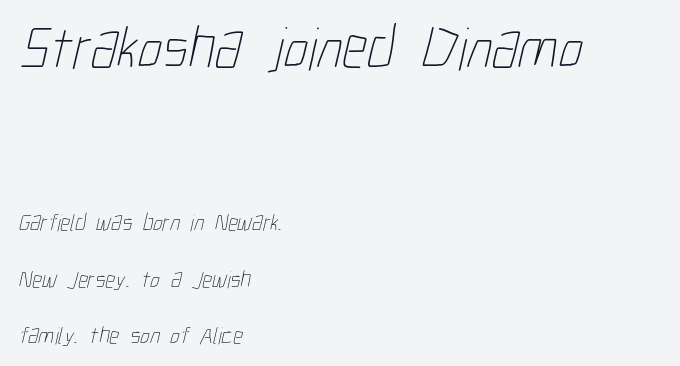
The image shows 61 px thin, condensed type; set left-aligned, loose line spacing (2.35x), normal letter spacing, not underlined; the first (top) block is 2.54x larger; low stroke contrast and a medium x-height.
